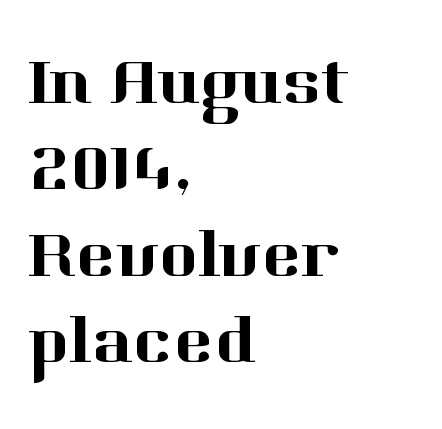
These lines keep a tight, regular rhythm from letter to letter. Each line starts at the same left margin while the right side varies. The face used here is proportionally spaced, like ordinary book or web type. This is roman type, the default non-slanted kind. The strip under each line holds only bare page.
